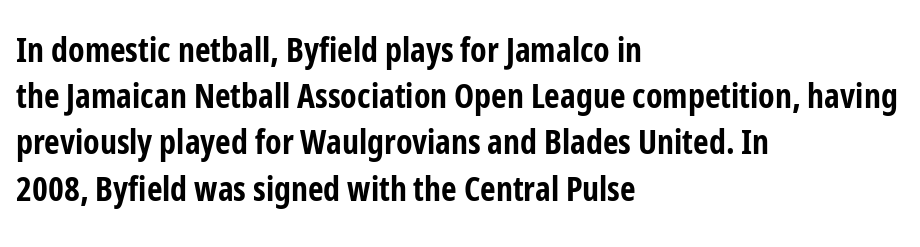
Q: Is the text bold? A: Yes.
Q: Is the text italic (slanted)? A: No, it is upright.
Q: Is the typeface a serif or a sans-serif typeface? A: Sans-serif.
Q: Is the text underlined? A: No.
Q: How is the paragraph aligned? A: Left-aligned.
Q: Is the spacing between letters normal or unusually wide? A: Normal.
Q: Is the spacing between lines tight, normal or loose? A: Normal.
Q: Width (condensed, normal, or wide)? A: Condensed.
Q: Stroke contrast? A: Low.
Q: x-height? A: Medium.
Q: Monospaced? A: No.
